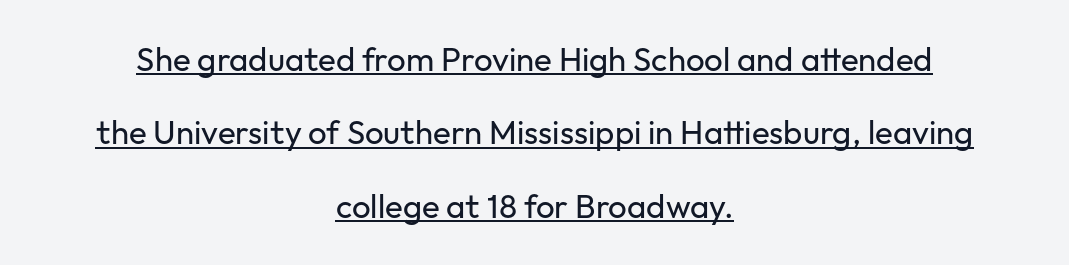
This sample trades compactness for vertical openness between lines. Ink coverage per letter is moderate at most. The typesetter chose a symmetrical, centered arrangement here. Nothing unusual about the tracking: characters are spaced as the font intends.
